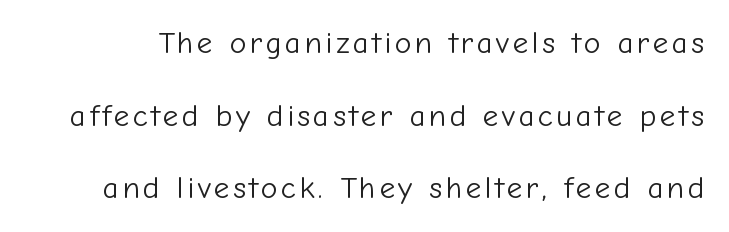
Do the letters lean? They stand straight. Counters stay open thanks to moderate or lighter strokes. Summary of vertical rhythm: relaxed, with wide interline spacing. The typeface chosen for these lines omits serifs.
